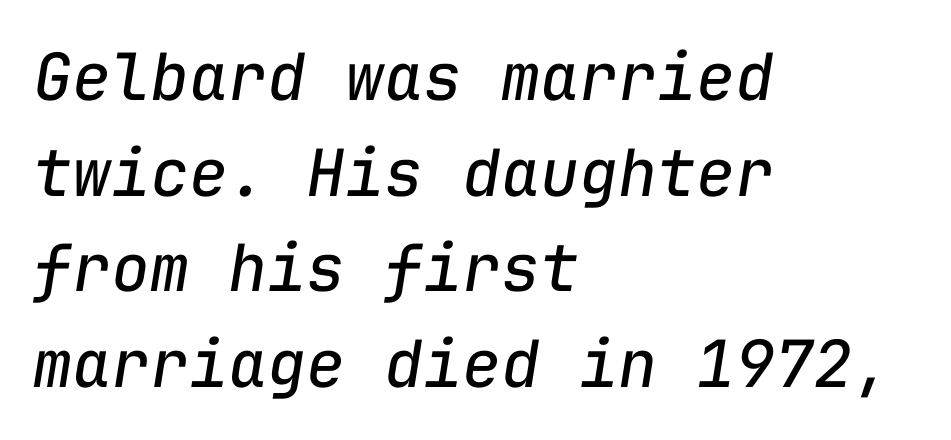
Q: Is the text bold? A: No.
Q: Is the text italic (slanted)? A: Yes, it leans right by about 9 degrees.
Q: Is the text underlined? A: No.
Q: How is the paragraph aligned? A: Left-aligned.
Q: Is the spacing between letters normal or unusually wide? A: Normal.
Q: Is the spacing between lines tight, normal or loose? A: Normal.
Q: Width (condensed, normal, or wide)? A: Normal.
Q: Stroke contrast? A: Low.
Q: x-height? A: Medium.
Q: Monospaced? A: Yes.
